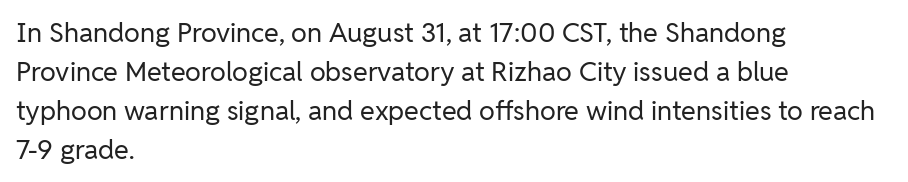
The image shows 27 px text type, upright; set left-aligned, normal line spacing (1.44x), normal letter spacing, not underlined.
